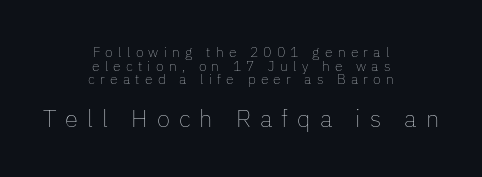
{"italic": "no", "bold": "no", "underline": "no", "align": "center", "line_spacing": "tight", "line_spacing_ratio": 0.98, "letter_spacing": "wide", "letter_spacing_em": 0.37, "larger_block": "second", "size_ratio": 1.71, "glyph_px": 24}
